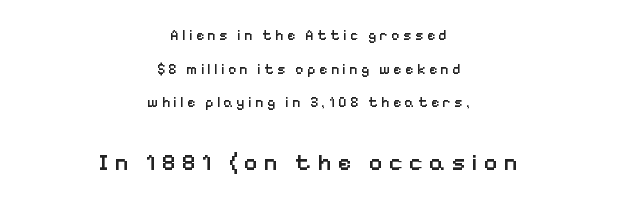
Caption: upper text group reduced, lower text group enlarged. The glyphs have the mass of a demibold cut, below bold. The gap between lines stays unmarked. The font's upright variant was chosen for this text. The face used here is rendered with a markedly widened letterfit. Leading: increased.
